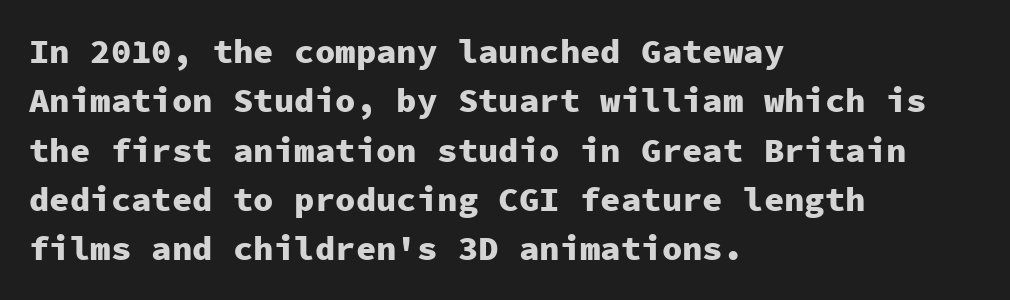
The image shows 34 px heavy sans-serif type, upright, monospaced; set left-aligned, normal line spacing (1.45x), normal letter spacing, not underlined; low stroke contrast and a medium x-height.
